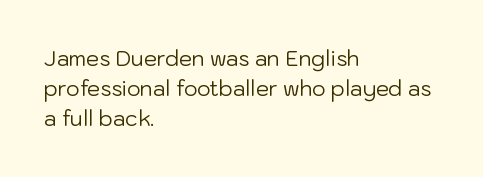
Q: Is the text bold? A: No.
Q: Is the text italic (slanted)? A: No, it is upright.
Q: Is the text underlined? A: No.
Q: How is the paragraph aligned? A: Left-aligned.
Q: Is the spacing between letters normal or unusually wide? A: Normal.
Q: Is the spacing between lines tight, normal or loose? A: Normal.
